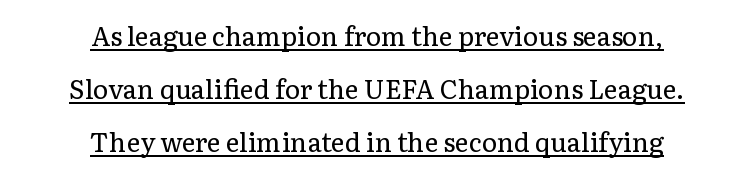
{"italic": "no", "bold": "no", "underline": "yes", "align": "center", "line_spacing": "loose", "line_spacing_ratio": 2.04, "letter_spacing": "normal", "letter_spacing_em": 0.0, "glyph_px": 26}
